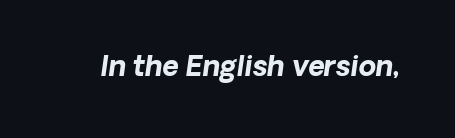
Pretty heavy lettering here — definitely bold. The space beneath each line is pristine and unruled. An italicized treatment has been applied to the whole sample. Here the designer chose a conventional face with non-uniform glyph widths. The letters sit at their default tracking, neither squeezed nor spread.
